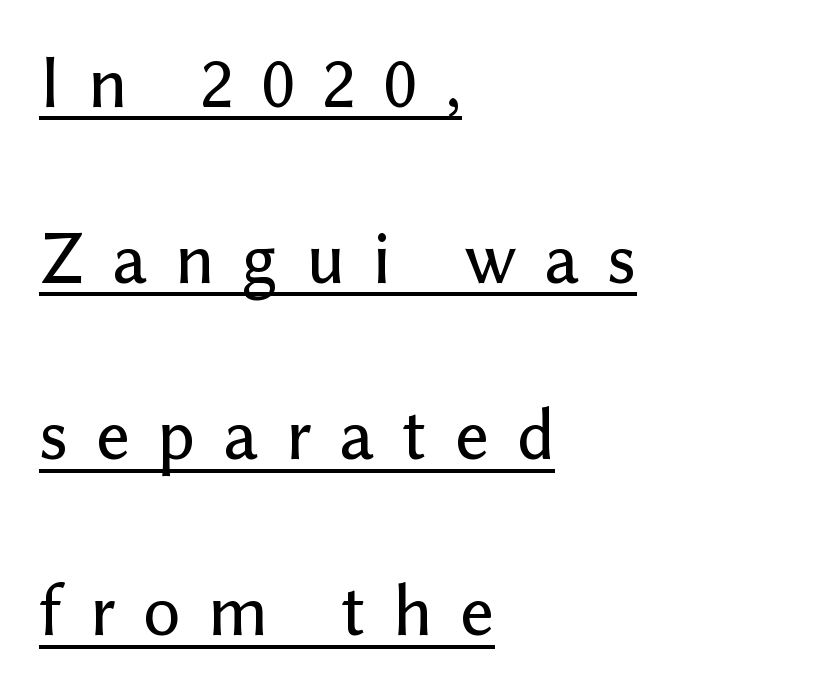
{"serif": "no", "italic": "no", "width": "normal", "stroke_contrast": "low", "x_height": "medium", "monospaced": "no", "underline": "yes", "align": "left", "line_spacing": "loose", "line_spacing_ratio": 2.38, "letter_spacing": "wide", "letter_spacing_em": 0.37, "glyph_px": 74}
